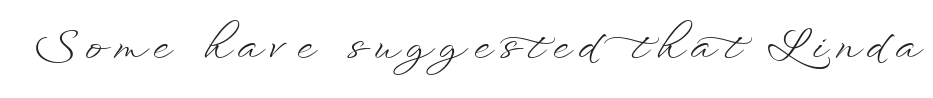
Q: Is the text bold? A: No.
Q: Is the text italic (slanted)? A: Yes.
Q: Is the text underlined? A: No.
Q: Is the spacing between letters normal or unusually wide? A: Unusually wide.
Q: Width (condensed, normal, or wide)? A: Wide.
Q: Stroke contrast? A: Low.
Q: x-height? A: Small.
Q: Monospaced? A: No.
